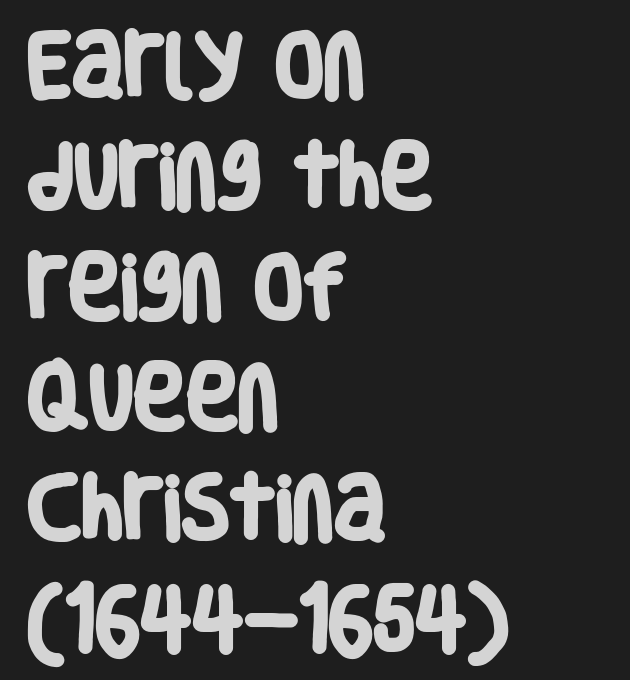
The image shows 71 px heavy, condensed sans-serif type; set left-aligned, normal line spacing (1.56x), normal letter spacing, not underlined; low stroke contrast and a large x-height.
